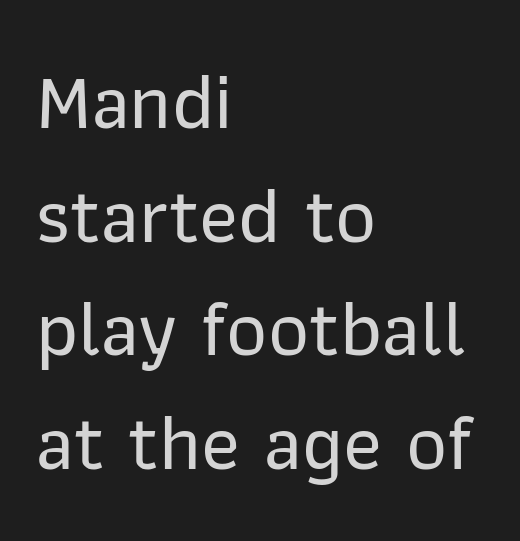
Q: Is the text italic (slanted)? A: No, it is upright.
Q: Is the typeface a serif or a sans-serif typeface? A: Sans-serif.
Q: Is the text underlined? A: No.
Q: How is the paragraph aligned? A: Left-aligned.
Q: Is the spacing between letters normal or unusually wide? A: Normal.
Q: Is the spacing between lines tight, normal or loose? A: Normal.
Q: Width (condensed, normal, or wide)? A: Normal.
Q: Stroke contrast? A: Low.
Q: x-height? A: Medium.
Q: Monospaced? A: No.
